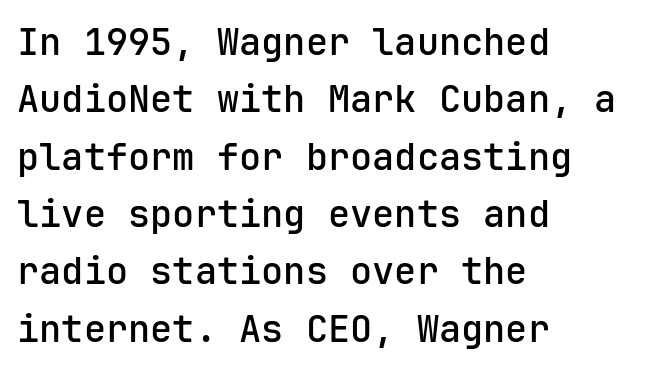
The image shows 37 px semibold sans-serif type, upright, monospaced; set left-aligned, normal line spacing (1.55x), normal letter spacing, not underlined; low stroke contrast and a medium x-height.
